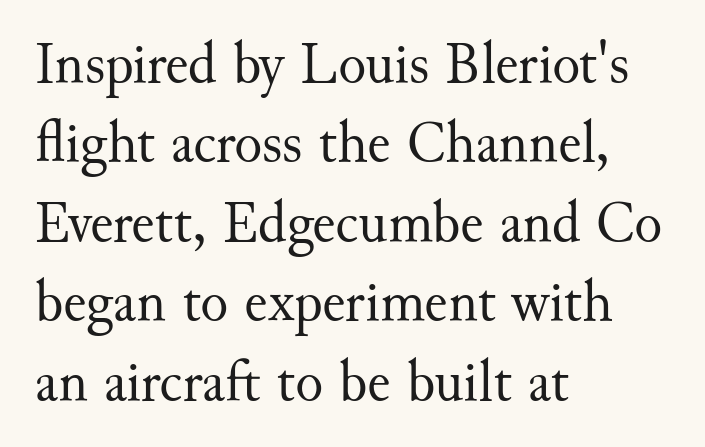
The gaps between neighbouring characters are ordinary and unremarkable. These lines are rendered in a variable-pitch font. No heavy texture on the line: the type isn't bold. A clean baseline with only descenders dipping below it.
